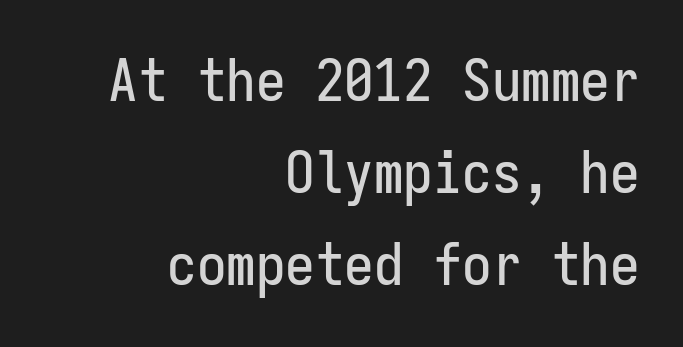
Q: Is the text italic (slanted)? A: No, it is upright.
Q: Is the typeface a serif or a sans-serif typeface? A: Sans-serif.
Q: Is the text underlined? A: No.
Q: How is the paragraph aligned? A: Right-aligned.
Q: Is the spacing between letters normal or unusually wide? A: Normal.
Q: Is the spacing between lines tight, normal or loose? A: Normal.
Q: Width (condensed, normal, or wide)? A: Condensed.
Q: Stroke contrast? A: Low.
Q: x-height? A: Medium.
Q: Monospaced? A: Yes.
